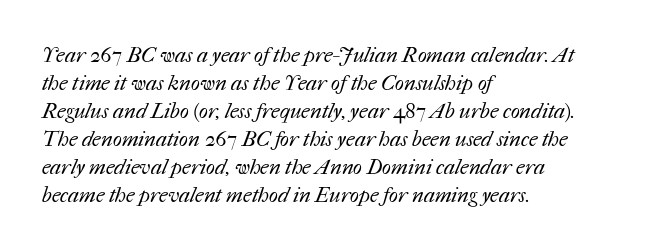
The image shows 21 px text type; set left-aligned, normal line spacing (1.33x), normal letter spacing, not underlined.
